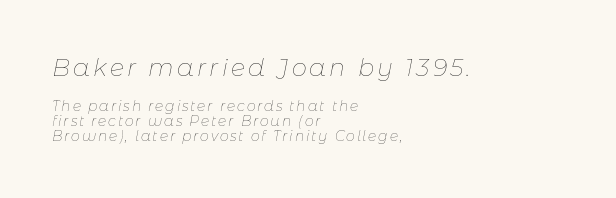
Q: Is the text bold? A: No.
Q: Is the text italic (slanted)? A: Yes, it leans right by about 11 degrees.
Q: Is the text underlined? A: No.
Q: How is the paragraph aligned? A: Left-aligned.
Q: Is the spacing between lines tight, normal or loose? A: Tight.
Q: Which block of text is set in a larger size, the first (top) or the second (bottom)? A: The first (top) one.
